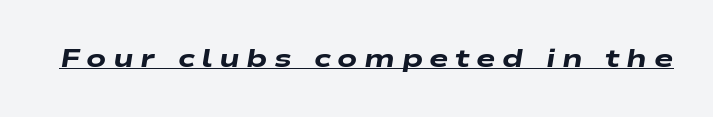
Q: Is the text bold? A: Yes.
Q: Is the text italic (slanted)? A: Yes, it leans right by about 9 degrees.
Q: Is the text underlined? A: Yes.
Q: Is the spacing between letters normal or unusually wide? A: Unusually wide.
